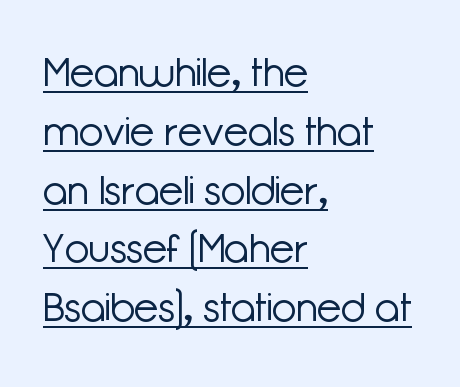
{"serif": "no", "italic": "no", "bold": "no", "weight": "light", "width": "normal", "stroke_contrast": "low", "x_height": "medium", "monospaced": "no", "underline": "yes", "align": "left", "line_spacing": "normal", "line_spacing_ratio": 1.47, "letter_spacing": "normal", "letter_spacing_em": 0.0, "glyph_px": 40}
